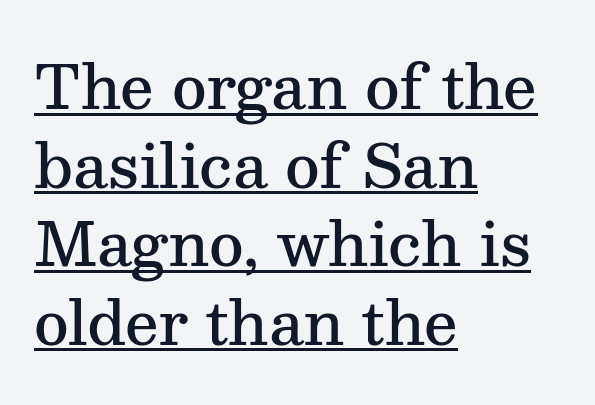
Q: Is the text bold? A: Semi-bold.
Q: Is the text italic (slanted)? A: No, it is upright.
Q: Is the typeface a serif or a sans-serif typeface? A: Serif.
Q: Is the text underlined? A: Yes.
Q: How is the paragraph aligned? A: Left-aligned.
Q: Is the spacing between letters normal or unusually wide? A: Normal.
Q: Is the spacing between lines tight, normal or loose? A: Normal.
Q: Width (condensed, normal, or wide)? A: Normal.
Q: Stroke contrast? A: Medium.
Q: x-height? A: Medium.
Q: Monospaced? A: No.
